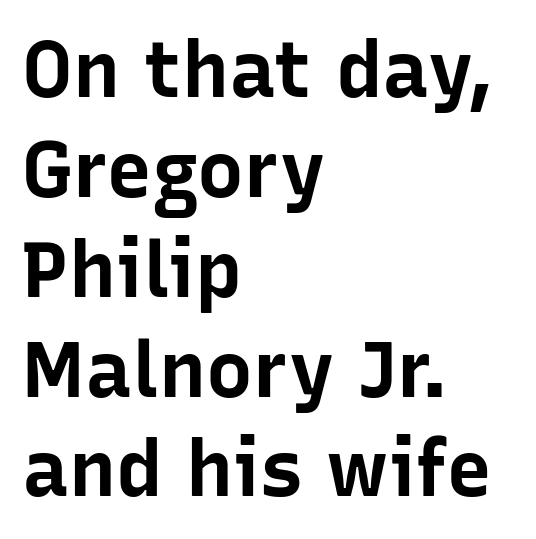
The image shows 78 px bold sans-serif type, upright; set left-aligned, normal line spacing (1.28x), normal letter spacing, not underlined; low stroke contrast and a medium x-height.
